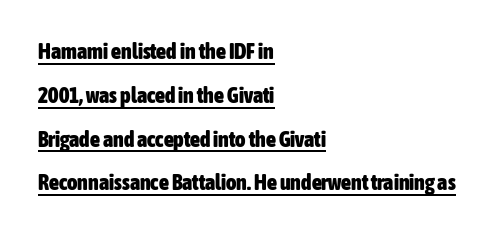
Every letter is thick-stroked: bold, no question. Letter spacing: default. This rendering features underlined lettering. The font's upright variant was chosen for this text. If you drew a ruler down the left edge, every line would touch it. How would I describe the line gaps? Wide and relaxed.
